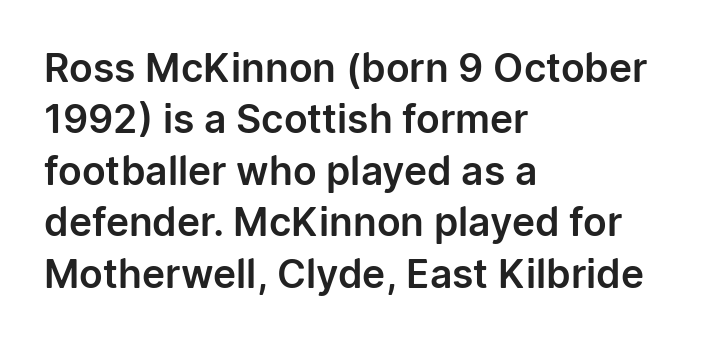
The image shows 39 px sans-serif type, upright; set left-aligned, normal line spacing (1.32x), normal letter spacing, not underlined; low stroke contrast and a medium x-height.
